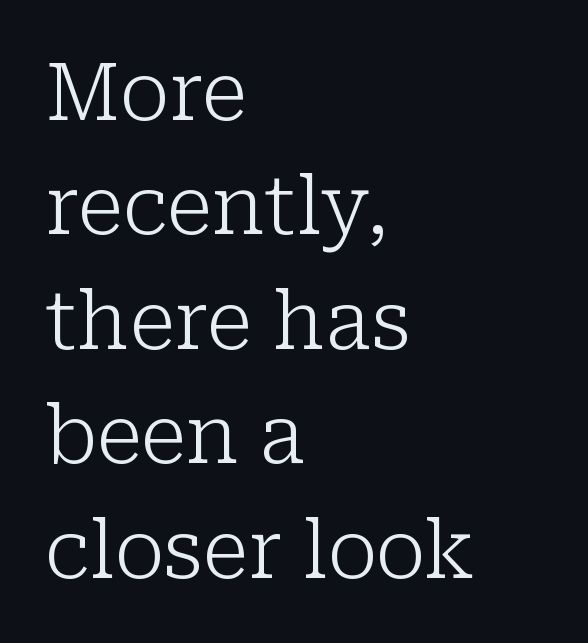
Weight class: somewhere from thin through regular. The letters stand upright; this is a roman face. Look at the tracking — it's just the regular setting, nothing added. Vertically, the passage feels balanced, rows spaced as you'd expect. The specimen omits any rule beneath the text block's lines. Typographically, this falls in the serif category.
